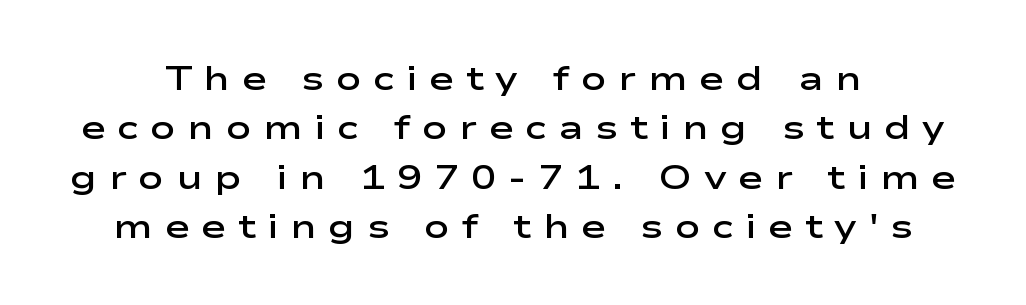
Words float on clear page, feet unadorned. A roman cut, with each character standing at attention. The passage shown stacks its lines at a standard gap. No feet cap the strokes, marking this as sans-serif type.
